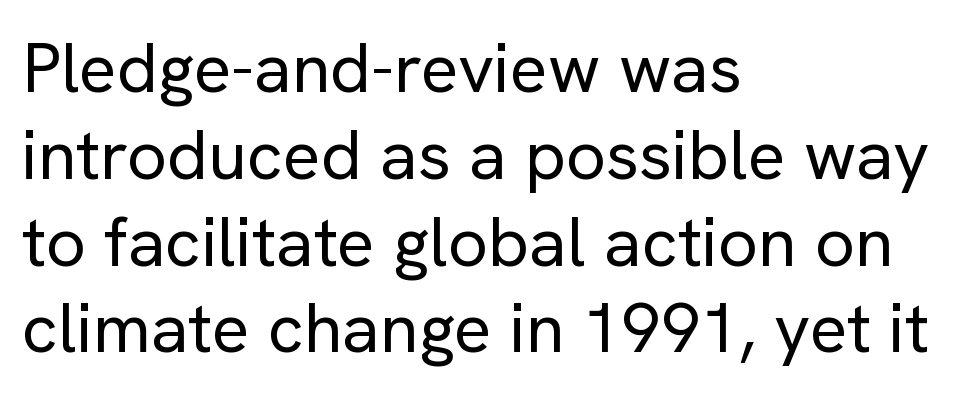
Q: Is the text bold? A: No.
Q: Is the text italic (slanted)? A: No, it is upright.
Q: Is the typeface a serif or a sans-serif typeface? A: Sans-serif.
Q: Is the text underlined? A: No.
Q: How is the paragraph aligned? A: Left-aligned.
Q: Is the spacing between letters normal or unusually wide? A: Normal.
Q: Width (condensed, normal, or wide)? A: Normal.
Q: Stroke contrast? A: Low.
Q: x-height? A: Medium.
Q: Monospaced? A: No.
